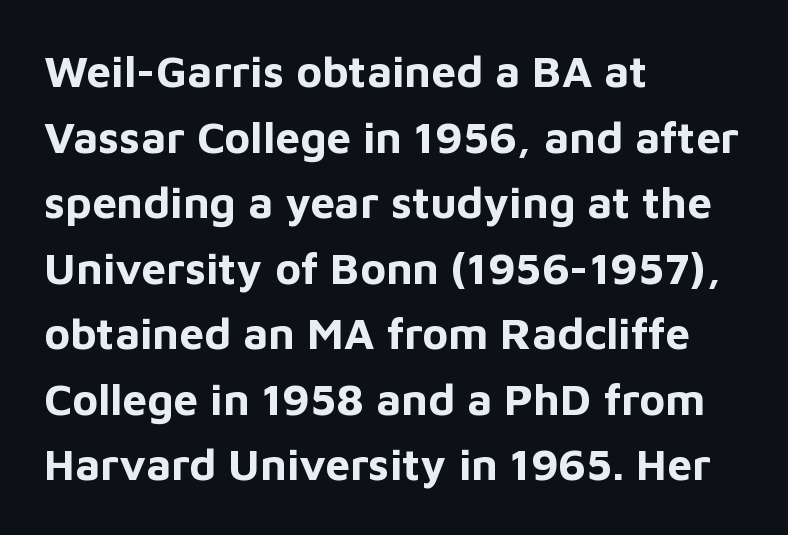
Q: Is the text bold? A: Yes.
Q: Is the text italic (slanted)? A: No, it is upright.
Q: Is the typeface a serif or a sans-serif typeface? A: Sans-serif.
Q: Is the text underlined? A: No.
Q: How is the paragraph aligned? A: Left-aligned.
Q: Is the spacing between letters normal or unusually wide? A: Normal.
Q: Is the spacing between lines tight, normal or loose? A: Normal.
Q: Width (condensed, normal, or wide)? A: Normal.
Q: Stroke contrast? A: Low.
Q: x-height? A: Medium.
Q: Monospaced? A: No.
